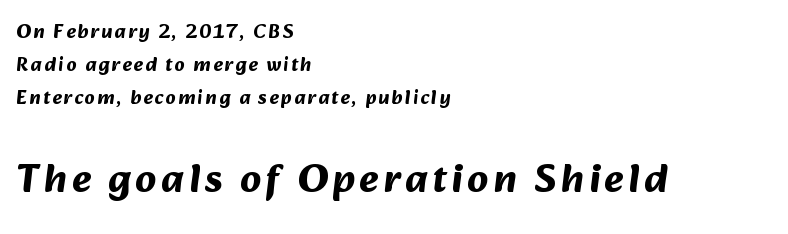
The face used here is proportionally spaced, like ordinary book or web type. Horizontal alignment here is leftward, the default for most running prose. Grotesque or geometric, the face here clearly has no serifs. In terms of weight, the rendering is a true, heavy bold. The space directly below the letters is spotless. A typesetter would call this leading conventional body-copy spacing.
